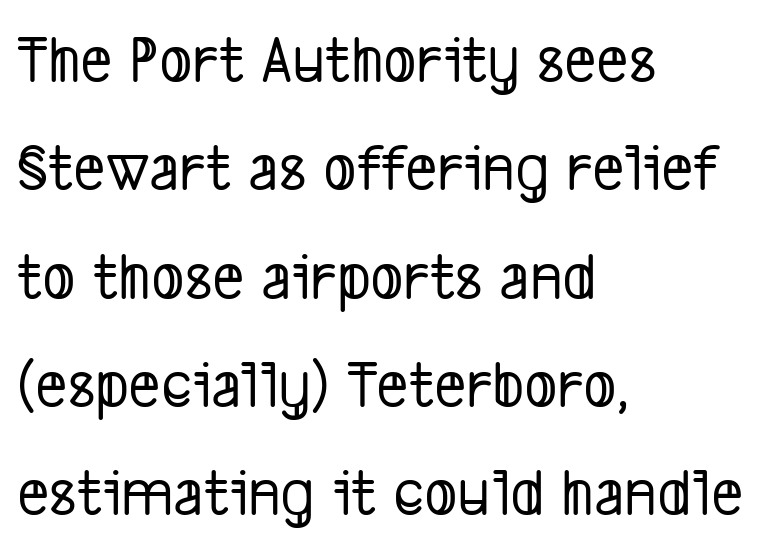
{"serif": "no", "width": "condensed", "stroke_contrast": "low", "x_height": "medium", "monospaced": "no", "underline": "no", "align": "left", "line_spacing": "normal", "line_spacing_ratio": 1.57, "letter_spacing": "normal", "letter_spacing_em": 0.0, "glyph_px": 69}
